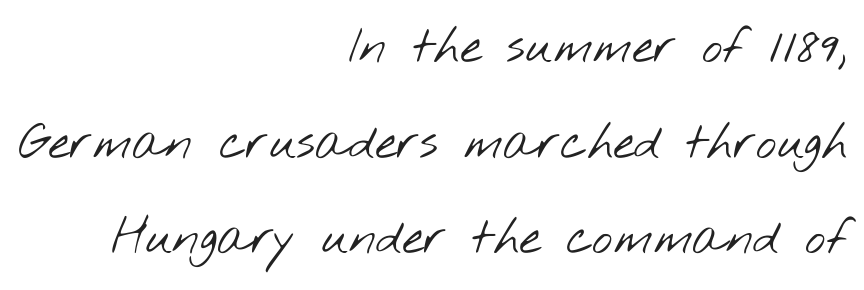
Q: Is the text bold? A: No.
Q: Is the typeface a serif or a sans-serif typeface? A: Sans-serif.
Q: Is the text underlined? A: No.
Q: How is the paragraph aligned? A: Right-aligned.
Q: Is the spacing between letters normal or unusually wide? A: Normal.
Q: Is the spacing between lines tight, normal or loose? A: Loose.
Q: Width (condensed, normal, or wide)? A: Wide.
Q: Stroke contrast? A: Low.
Q: x-height? A: Small.
Q: Monospaced? A: No.
